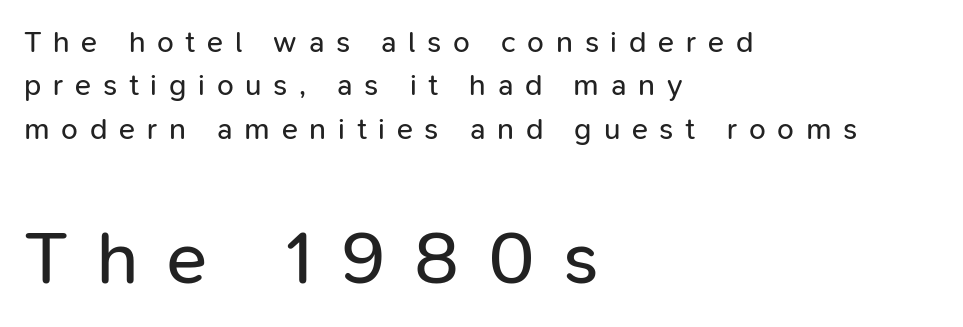
The image shows 75 px regular-weight sans-serif type, upright; set left-aligned, normal line spacing (1.45x), unusually wide letter spacing (+0.39 em), not underlined; the second (bottom) block is 2.5x larger; low stroke contrast and a medium x-height.
